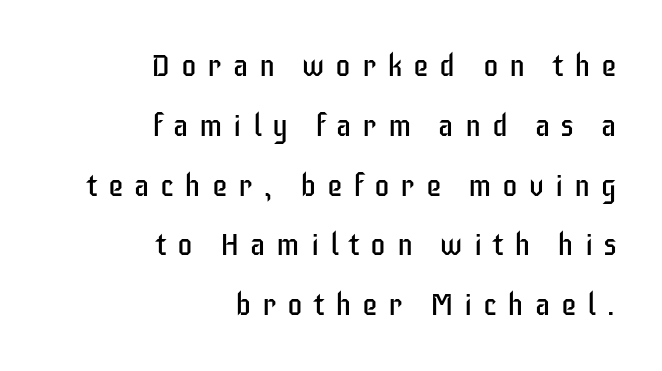
Q: Is the text bold? A: No.
Q: Is the text italic (slanted)? A: No, it is upright.
Q: Is the typeface a serif or a sans-serif typeface? A: Sans-serif.
Q: Is the text underlined? A: No.
Q: How is the paragraph aligned? A: Right-aligned.
Q: Is the spacing between letters normal or unusually wide? A: Unusually wide.
Q: Is the spacing between lines tight, normal or loose? A: Loose.
Q: Width (condensed, normal, or wide)? A: Condensed.
Q: Stroke contrast? A: Low.
Q: x-height? A: Large.
Q: Monospaced? A: No.
